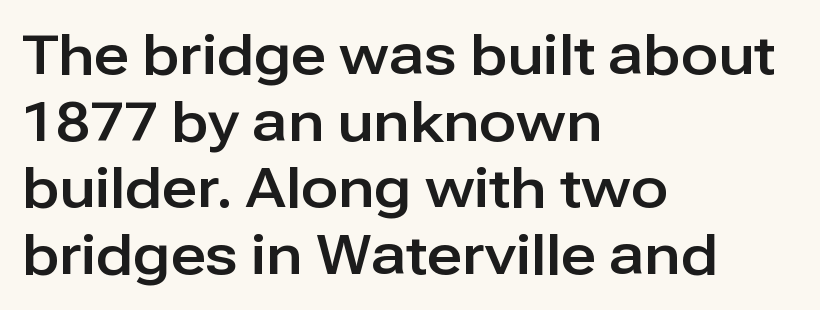
Each word holds together tightly as a unit, with standard inter-letter gaps. The font's upright variant was chosen for this text. A typesetter would call this proportional, since set widths differ per character. Unmarked baselines from the first word to the last.
